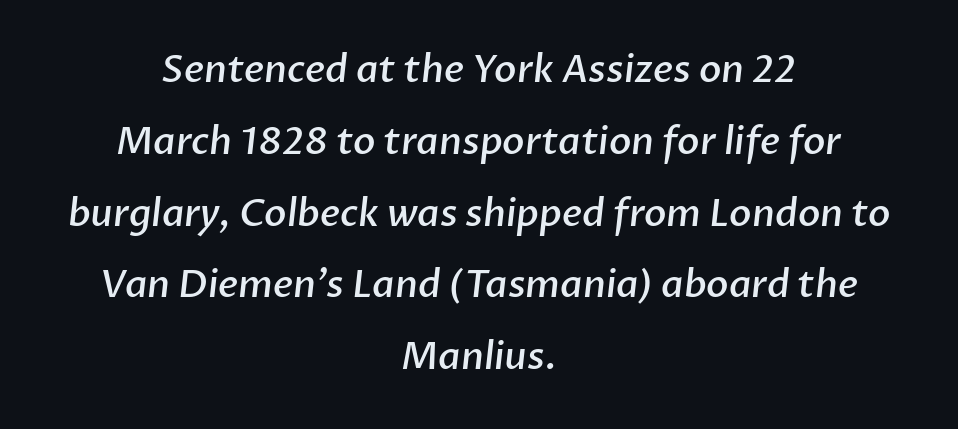
{"serif": "no", "bold": "semi", "weight": "semibold", "width": "normal", "stroke_contrast": "low", "x_height": "medium", "monospaced": "no", "underline": "no", "align": "center", "line_spacing": "loose", "line_spacing_ratio": 1.94, "letter_spacing": "normal", "letter_spacing_em": 0.0, "glyph_px": 37}
